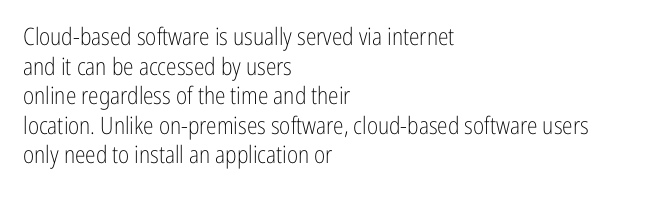
{"italic": "no", "bold": "no", "underline": "no", "align": "left", "line_spacing_ratio": 1.23, "letter_spacing": "normal", "letter_spacing_em": 0.0, "glyph_px": 24}
